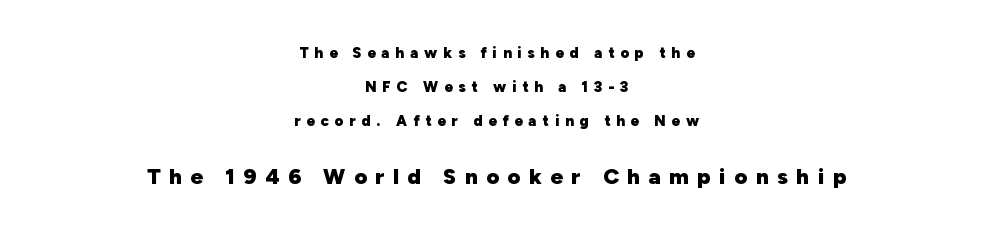
Character size in the trailing block exceeds that of the leading block. Vertical spacing — loose. Honestly, there is no underline to notice here at all. The specimen reads as upright at a glance.
